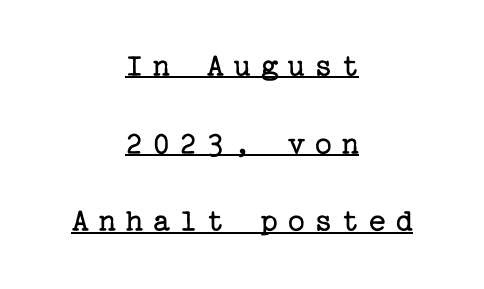
{"serif": "yes", "italic": "no", "bold": "no", "weight": "regular", "width": "normal", "stroke_contrast": "low", "x_height": "medium", "underline": "yes", "align": "center", "line_spacing": "loose", "line_spacing_ratio": 2.35, "letter_spacing": "wide", "letter_spacing_em": 0.27, "glyph_px": 33}
